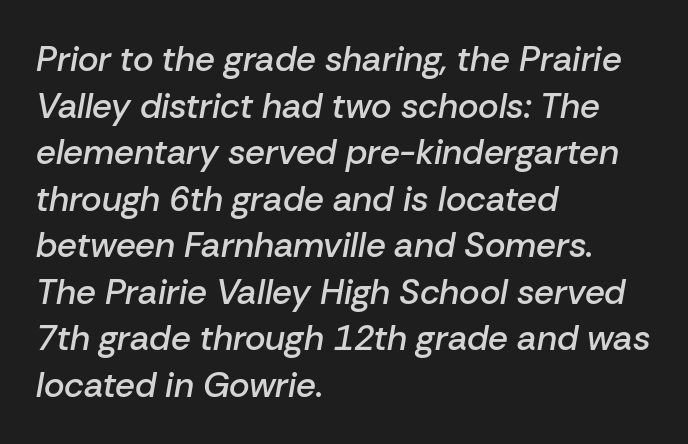
Q: Is the text bold? A: Semi-bold.
Q: Is the text italic (slanted)? A: Yes, it leans right by about 10 degrees.
Q: Is the text underlined? A: No.
Q: How is the paragraph aligned? A: Left-aligned.
Q: Is the spacing between letters normal or unusually wide? A: Normal.
Q: Is the spacing between lines tight, normal or loose? A: Normal.
Q: Width (condensed, normal, or wide)? A: Normal.
Q: Stroke contrast? A: Low.
Q: x-height? A: Medium.
Q: Monospaced? A: No.
